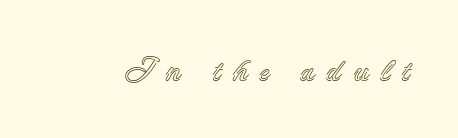
Tracking value appears strongly positive — letters spread wide. The baseline area is clear. The face used here is proportionally spaced, like ordinary book or web type.
